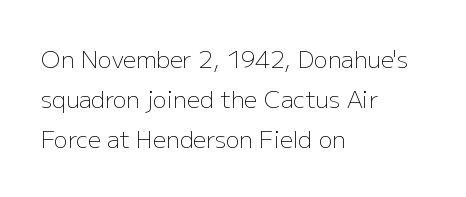
The tracking reads as untouched default to a designer's eye. The cut favours lightness, reaching ordinary text weight at its darkest. Alignment: flush left. No italicization has been applied; the sample stays upright. Plain, unruled lines of type.
